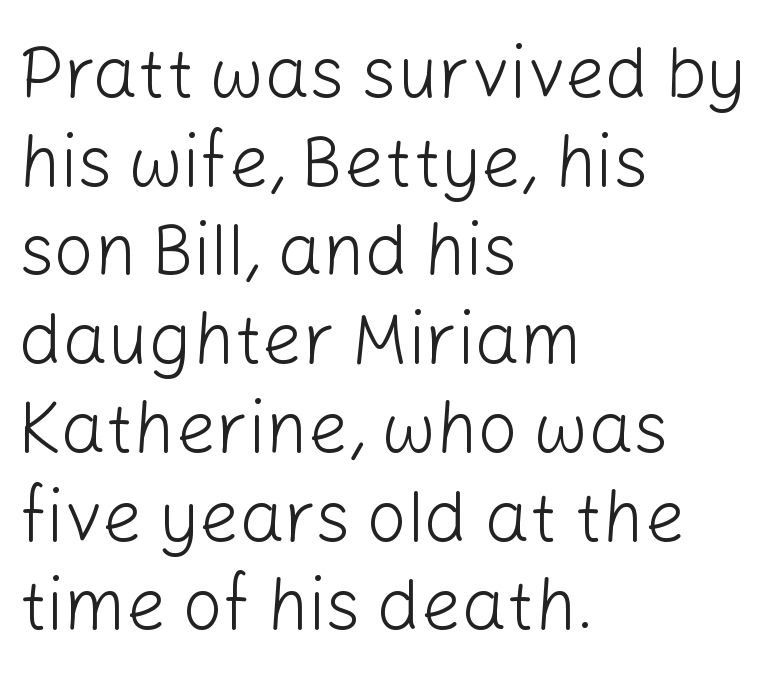
Posture: straight, roman, zero tilt. The characters are drawn with everyday or finer stroke widths. Descenders are the only things crossing below the line. The lines in this sample share a left origin and differ only in where they stop.
